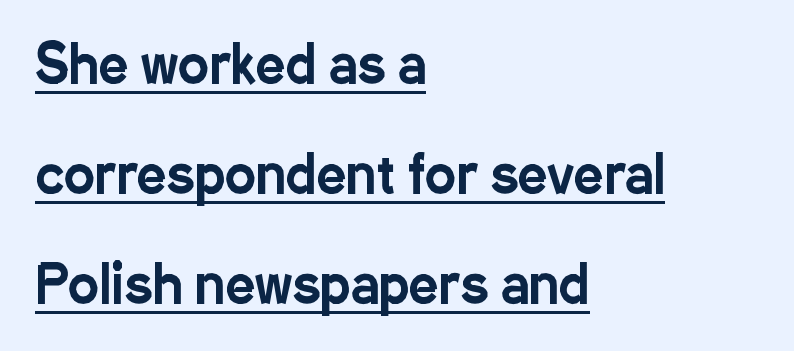
The image shows 52 px condensed sans-serif type, upright; set left-aligned, loose line spacing (2.12x), normal letter spacing, underlined; low stroke contrast and a medium x-height.
